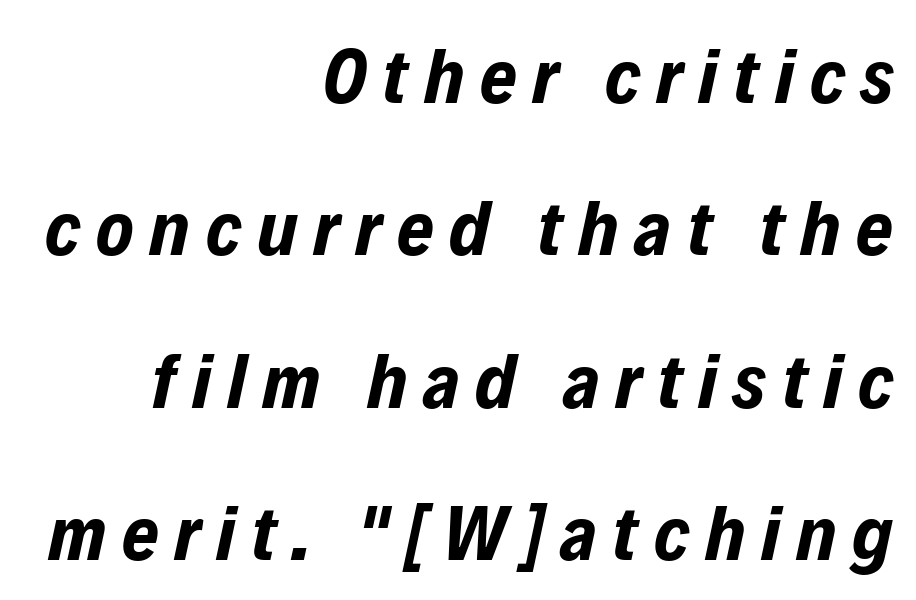
Q: Is the text bold? A: Yes.
Q: Is the text italic (slanted)? A: Yes, it leans right by about 12 degrees.
Q: Is the text underlined? A: No.
Q: How is the paragraph aligned? A: Right-aligned.
Q: Is the spacing between letters normal or unusually wide? A: Unusually wide.
Q: Is the spacing between lines tight, normal or loose? A: Loose.
Q: Width (condensed, normal, or wide)? A: Condensed.
Q: Stroke contrast? A: Low.
Q: x-height? A: Medium.
Q: Monospaced? A: No.
